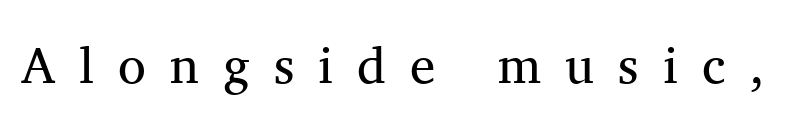
Nope, not italic — everything's standing straight. Unlike a clean sans, this face finishes its strokes with serifs. Spacing verdict: proportional, widths tailored to each character. These lines have a slow, spaced-out rhythm from letter to letter. The font is comparable to plain body text, perhaps lighter. The space directly below the letters is spotless.
